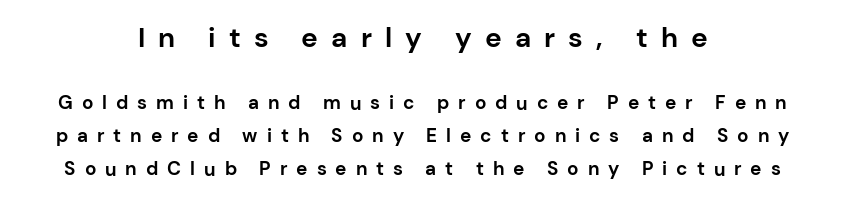
The image shows 28 px bold sans-serif type, upright; set centered, line spacing 1.73x, unusually wide letter spacing (+0.47 em), not underlined; the first (top) block is 1.47x larger; low stroke contrast and a medium x-height.
